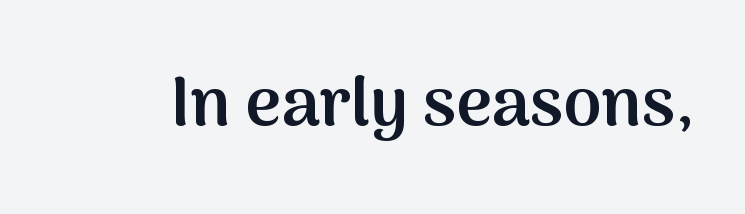
The image shows 69 px semibold sans-serif type, upright; set normal letter spacing, not underlined; medium stroke contrast and a medium x-height.
